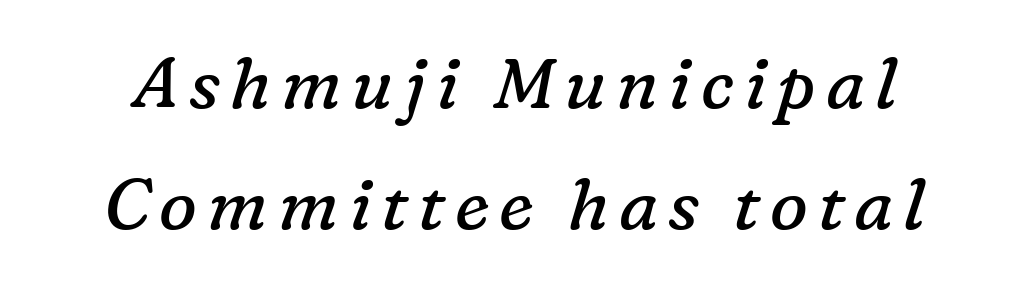
{"serif": "yes", "italic": "yes", "lean": "right", "slant_degrees": 16, "bold": "no", "weight": "regular", "width": "normal", "stroke_contrast": "low", "x_height": "medium", "monospaced": "no", "underline": "no", "line_spacing_ratio": 1.71, "glyph_px": 71}
